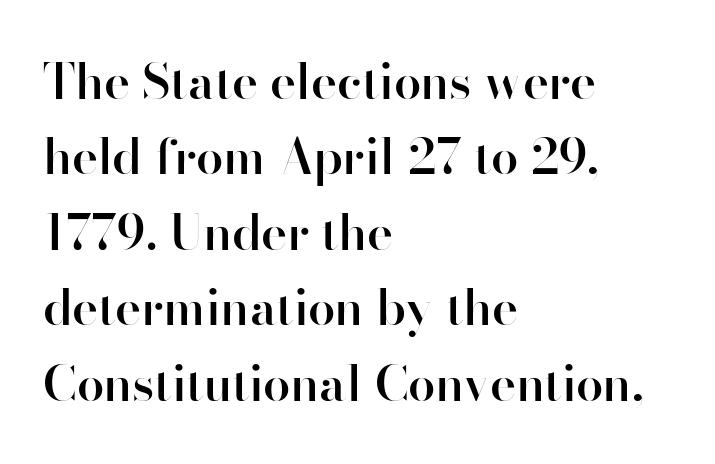
The foot of each line stays bare and open. Do the characters align in a grid? No, the font is proportional. The rendering uses a semibold face; strokes are thickened but not to full bold. No extra tracking has been applied to these lines.
